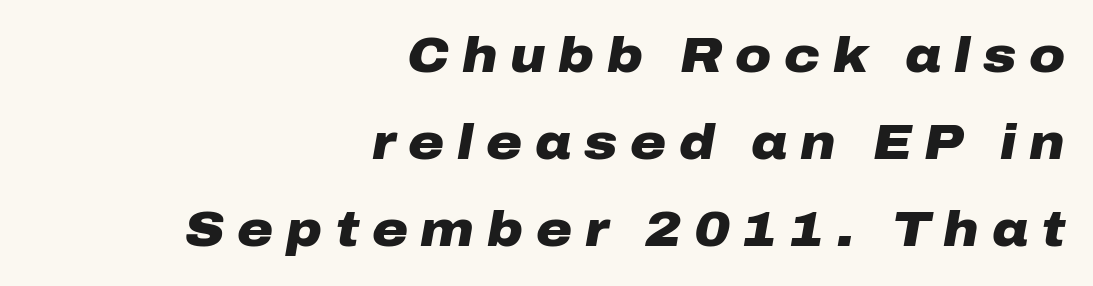
The image shows 49 px heavy, wide type, italic (leaning right); set right-aligned, line spacing 1.78x, unusually wide letter spacing (+0.26 em), not underlined; low stroke contrast and a medium x-height.
